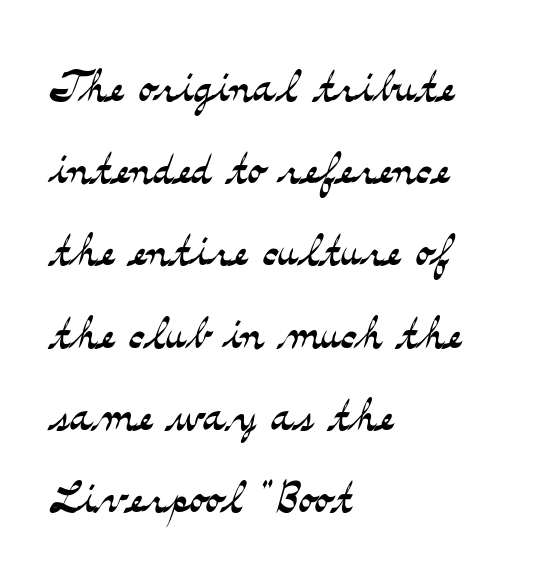
The image shows 60 px light, wide serif type; set left-aligned, normal line spacing (1.37x), normal letter spacing, not underlined; medium stroke contrast and a small x-height.
